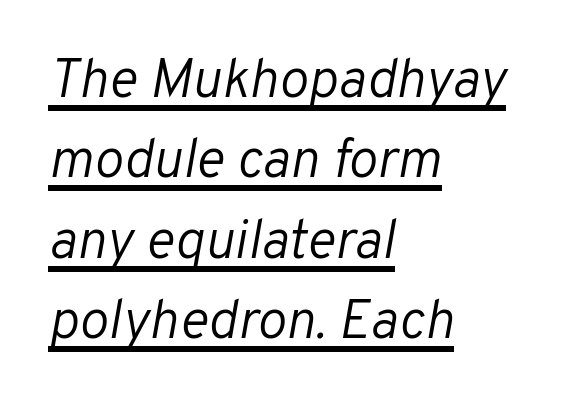
Q: Is the text bold? A: No.
Q: Is the text italic (slanted)? A: Yes, it leans right by about 10 degrees.
Q: Is the text underlined? A: Yes.
Q: How is the paragraph aligned? A: Left-aligned.
Q: Is the spacing between letters normal or unusually wide? A: Normal.
Q: Is the spacing between lines tight, normal or loose? A: Normal.
Q: Width (condensed, normal, or wide)? A: Normal.
Q: Stroke contrast? A: Low.
Q: x-height? A: Medium.
Q: Monospaced? A: No.
